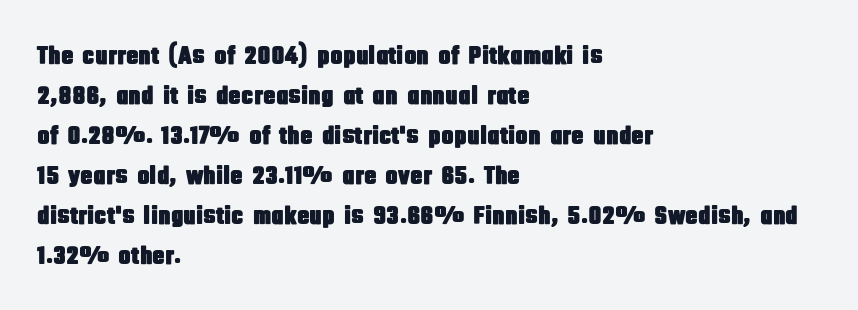
{"italic": "no", "underline": "no", "align": "left", "line_spacing": "normal", "line_spacing_ratio": 1.54, "letter_spacing": "normal", "letter_spacing_em": 0.0, "glyph_px": 26}
